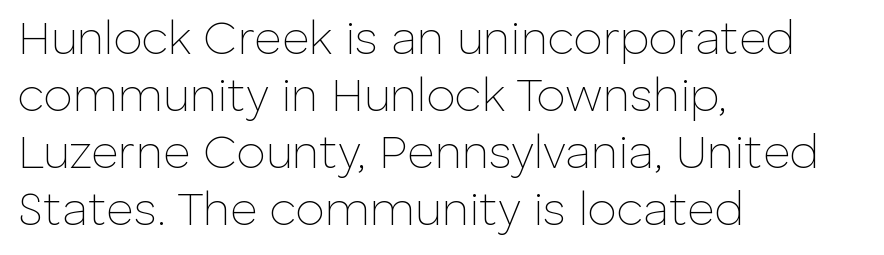
The image shows 47 px thin sans-serif type, upright; set left-aligned, line spacing 1.21x, normal letter spacing, not underlined; low stroke contrast and a medium x-height.
